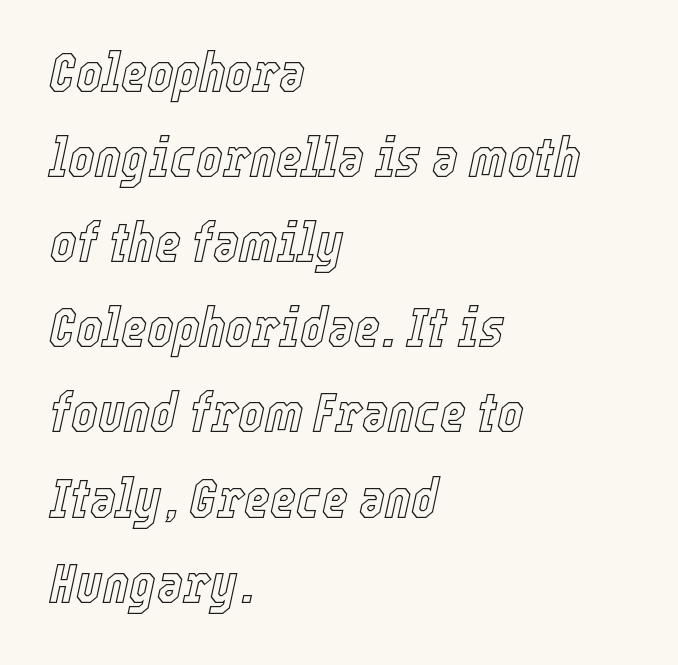
{"italic": "yes", "lean": "right", "slant_degrees": 12, "width": "condensed", "x_height": "medium", "monospaced": "no", "underline": "no", "align": "left", "line_spacing": "normal", "line_spacing_ratio": 1.52, "letter_spacing": "normal", "letter_spacing_em": 0.0, "glyph_px": 56}
